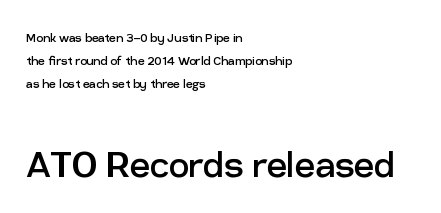
The image shows 45 px regular-weight sans-serif type, upright; set left-aligned, normal line spacing (1.54x), normal letter spacing, not underlined; the second (bottom) block is 3.0x larger; low stroke contrast and a medium x-height.
